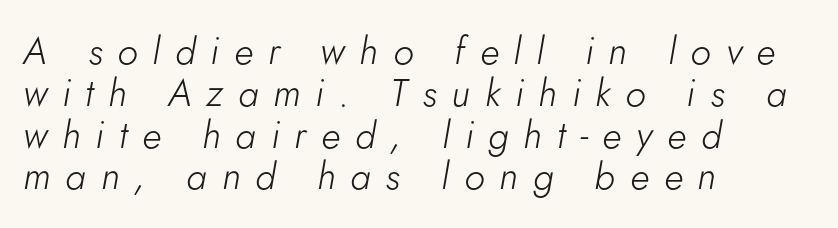
Q: Is the text bold? A: No.
Q: Is the text italic (slanted)? A: Yes, it leans right by about 5 degrees.
Q: Is the text underlined? A: No.
Q: How is the paragraph aligned? A: Left-aligned.
Q: Is the spacing between letters normal or unusually wide? A: Unusually wide.
Q: Is the spacing between lines tight, normal or loose? A: Tight.
Q: Width (condensed, normal, or wide)? A: Normal.
Q: Stroke contrast? A: Low.
Q: x-height? A: Small.
Q: Monospaced? A: No.
